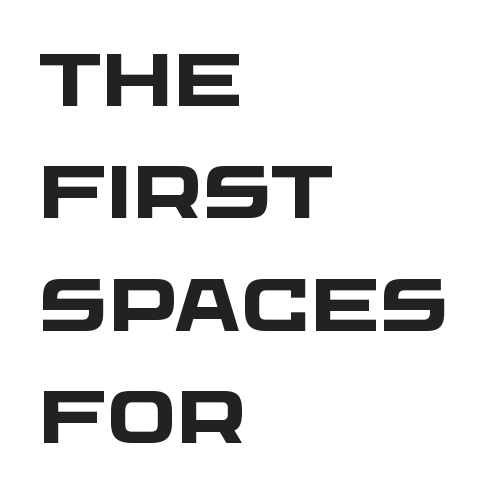
The image shows 74 px heavy, wide sans-serif type; set left-aligned, normal line spacing (1.52x), normal letter spacing, not underlined; low stroke contrast and a large x-height.
